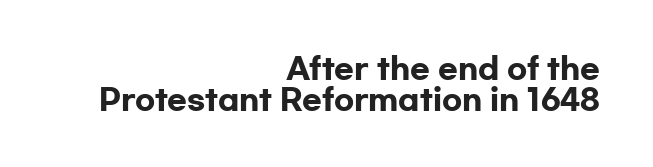
Q: Is the text bold? A: Yes.
Q: Is the text italic (slanted)? A: No, it is upright.
Q: Is the typeface a serif or a sans-serif typeface? A: Sans-serif.
Q: Is the text underlined? A: No.
Q: How is the paragraph aligned? A: Right-aligned.
Q: Is the spacing between letters normal or unusually wide? A: Normal.
Q: Is the spacing between lines tight, normal or loose? A: Tight.
Q: Width (condensed, normal, or wide)? A: Wide.
Q: Stroke contrast? A: Low.
Q: x-height? A: Medium.
Q: Monospaced? A: No.
